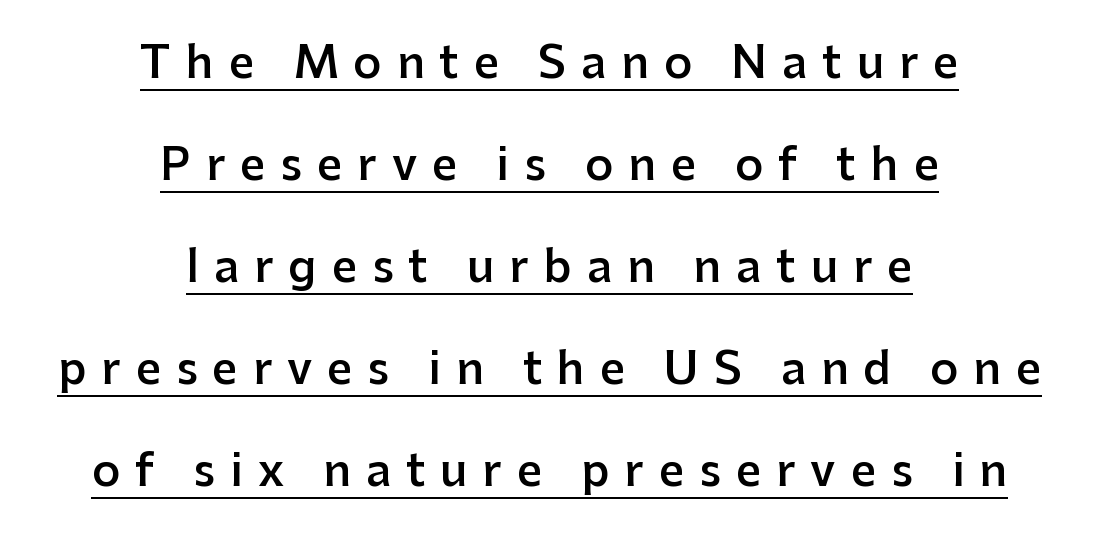
The rendering uses natural spacing where letterforms have individual widths. Each new line begins a long way beneath the previous one. A fair bit of extra ink — the face is semibold, not bold. Unlike italic type, these characters show no tilt at all. Tracking here is generous; glyphs stand well apart from one another. Unlike a traditional serif, this face leaves its strokes unadorned.
